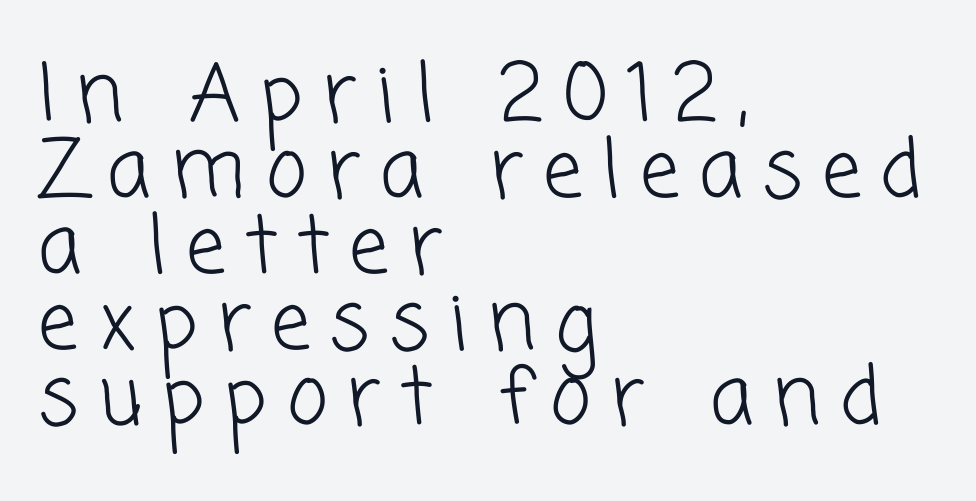
The image shows 79 px light sans-serif type; set left-aligned, tight line spacing (0.96x), unusually wide letter spacing (+0.25 em), not underlined; low stroke contrast and a medium x-height.
